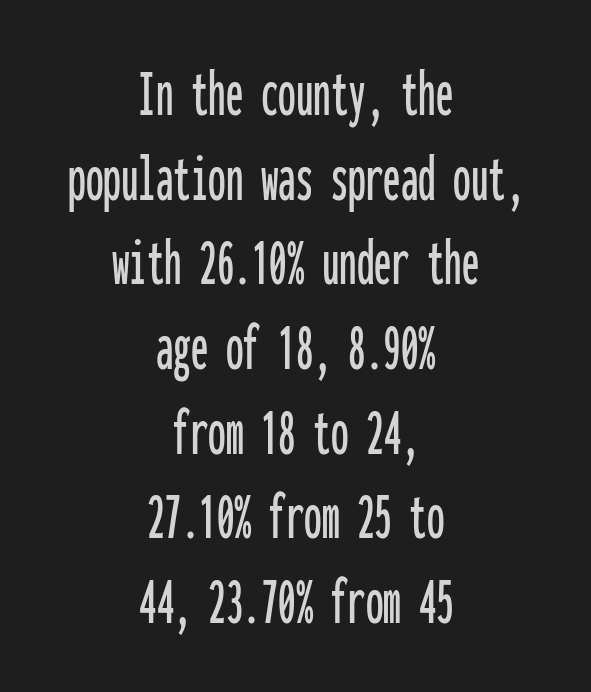
The lettering stays uniformly vertical, giving the passage a roman look. Fixed-width glyphs throughout — classic coding-font behaviour. Teacher's note: observe the equal gaps on both sides — that is centered alignment. The line texture is even and compact thanks to regular tracking. Bare-footed words on every line.
